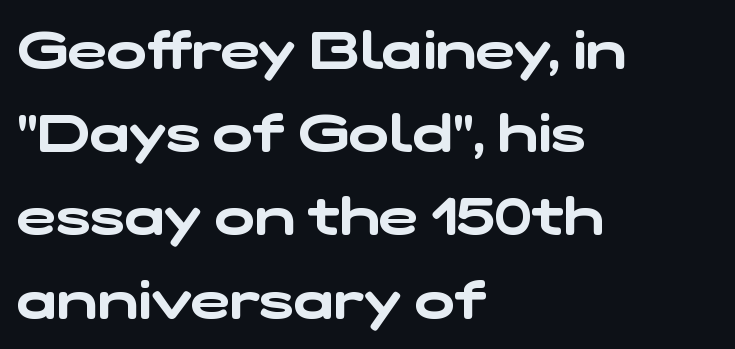
The image shows 53 px wide sans-serif type; set left-aligned, normal line spacing (1.57x), normal letter spacing, not underlined; low stroke contrast and a medium x-height.
